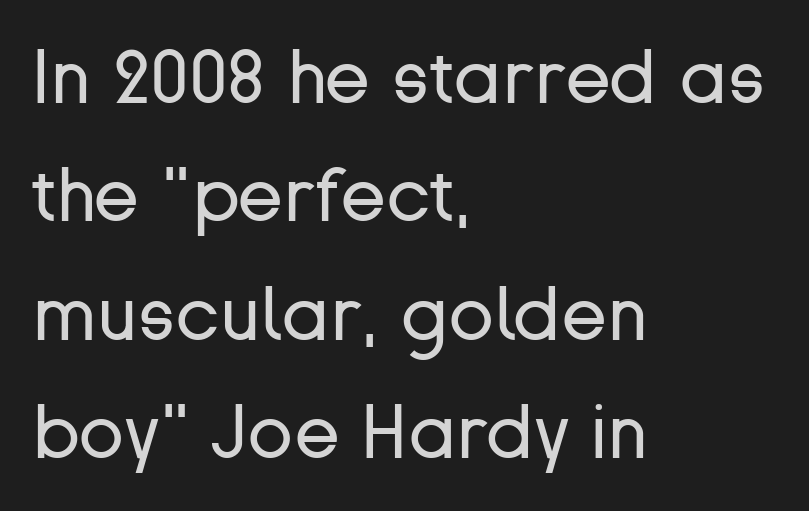
The letters sit at their default tracking, neither squeezed nor spread. The passage shown is typed in a proportional face where columns would drift. Weight: regular or lighter. Does the type have serifs? No, each stem ends abruptly.
